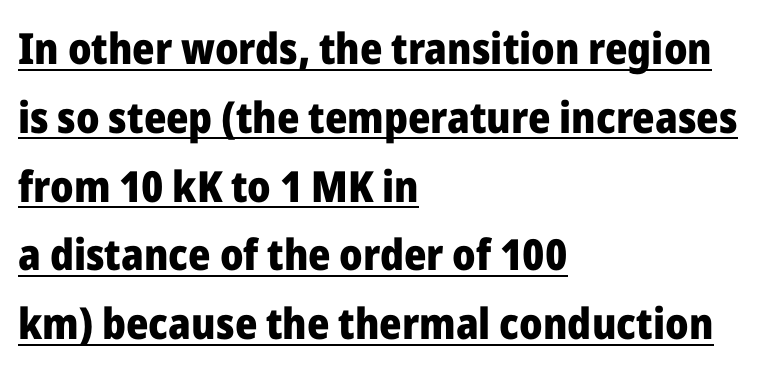
Varying glyph widths throughout — classic text-font behaviour. The specimen reads as upright at a glance. The letters are bold, with thick, heavy strokes. Each line of the rendering has a horizontal stroke beneath the glyphs. Spacing between characters is what you'd get straight out of the box. The face used here is a sans, in the tradition of grotesques and geometrics.
